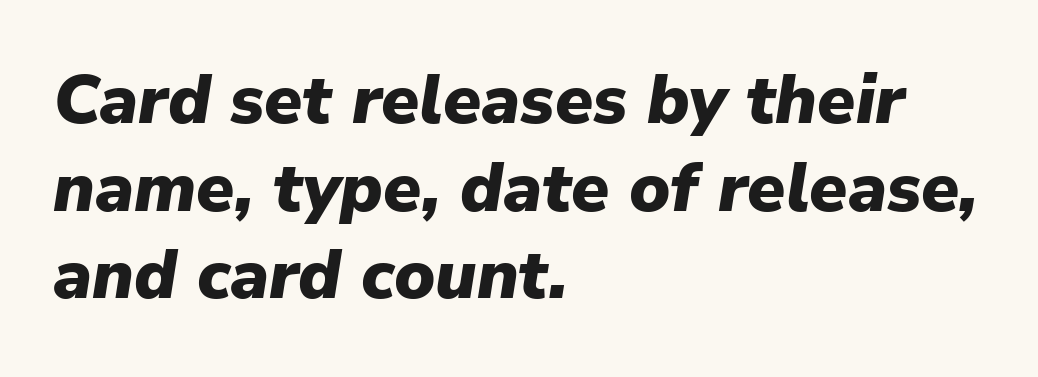
Q: Is the text bold? A: Yes.
Q: Is the text italic (slanted)? A: Yes, it leans right by about 9 degrees.
Q: Is the text underlined? A: No.
Q: How is the paragraph aligned? A: Left-aligned.
Q: Is the spacing between letters normal or unusually wide? A: Normal.
Q: Is the spacing between lines tight, normal or loose? A: Normal.
Q: Width (condensed, normal, or wide)? A: Normal.
Q: Stroke contrast? A: Low.
Q: x-height? A: Medium.
Q: Monospaced? A: No.
